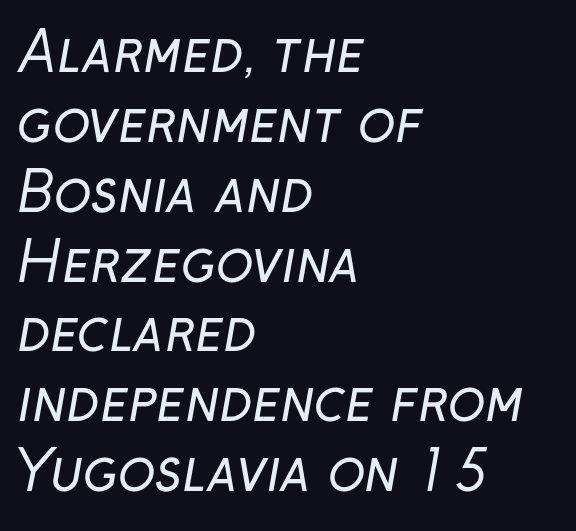
{"serif": "no", "bold": "no", "weight": "regular", "width": "normal", "stroke_contrast": "low", "x_height": "medium", "monospaced": "no", "underline": "no", "align": "left", "line_spacing": "normal", "line_spacing_ratio": 1.27, "letter_spacing": "normal", "letter_spacing_em": 0.0, "glyph_px": 55}
